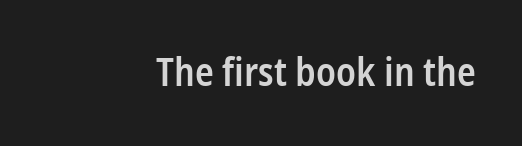
Q: Is the text bold? A: Semi-bold.
Q: Is the text italic (slanted)? A: No, it is upright.
Q: Is the typeface a serif or a sans-serif typeface? A: Sans-serif.
Q: Is the text underlined? A: No.
Q: How is the paragraph aligned? A: Right-aligned.
Q: Is the spacing between letters normal or unusually wide? A: Normal.
Q: Width (condensed, normal, or wide)? A: Condensed.
Q: Stroke contrast? A: Low.
Q: x-height? A: Medium.
Q: Monospaced? A: No.
